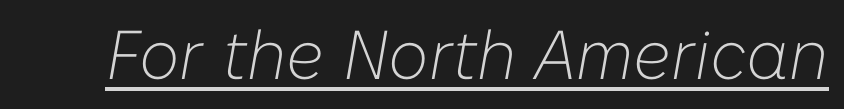
Q: Is the text bold? A: No.
Q: Is the text italic (slanted)? A: Yes, it leans right by about 10 degrees.
Q: Is the text underlined? A: Yes.
Q: Is the spacing between letters normal or unusually wide? A: Normal.
Q: Width (condensed, normal, or wide)? A: Normal.
Q: Stroke contrast? A: Low.
Q: x-height? A: Medium.
Q: Monospaced? A: No.
